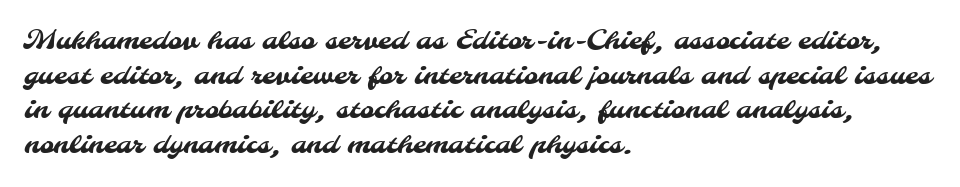
Check the space under the baseline: it is left empty. The rows are spaced the way most documents space them. Letter spacing: default. In CSS terms this would be text-align: left.
